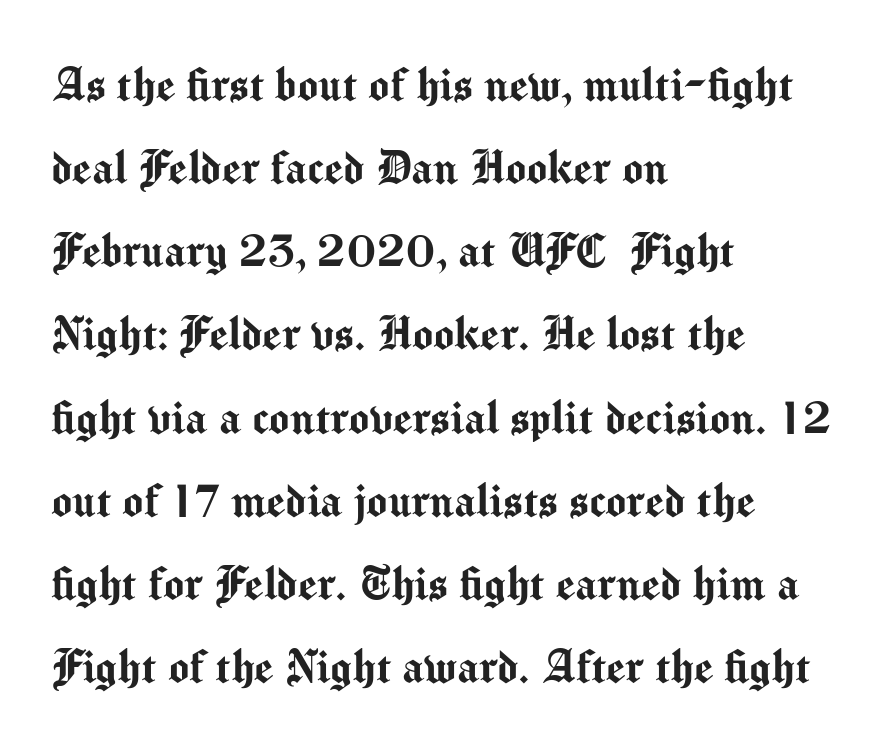
The area under the type is left untouched. Leading: standard. One-word summary of the alignment: left. The rendering uses natural spacing where letterforms have individual widths. Vertical strokes here are truly vertical.
